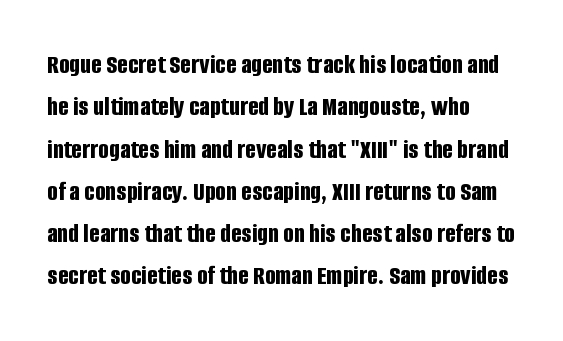
{"serif": "no", "italic": "no", "bold": "yes", "weight": "bold", "width": "condensed", "stroke_contrast": "low", "x_height": "large", "monospaced": "no", "underline": "no", "line_spacing": "normal", "line_spacing_ratio": 1.51, "letter_spacing": "normal", "letter_spacing_em": 0.0, "glyph_px": 28}
